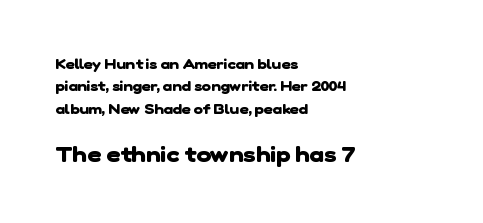
The image shows 22 px bold type; set left-aligned, normal line spacing (1.6x), normal letter spacing, not underlined; the second (bottom) block is 1.57x larger.
